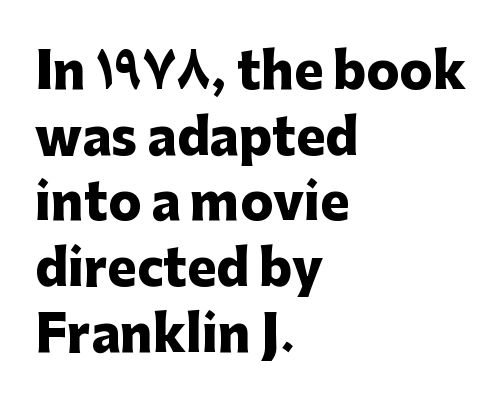
Q: Is the text bold? A: Yes.
Q: Is the text italic (slanted)? A: No, it is upright.
Q: Is the typeface a serif or a sans-serif typeface? A: Sans-serif.
Q: Is the text underlined? A: No.
Q: How is the paragraph aligned? A: Left-aligned.
Q: Is the spacing between letters normal or unusually wide? A: Normal.
Q: Is the spacing between lines tight, normal or loose? A: Normal.
Q: Width (condensed, normal, or wide)? A: Normal.
Q: Stroke contrast? A: Low.
Q: x-height? A: Medium.
Q: Monospaced? A: No.
